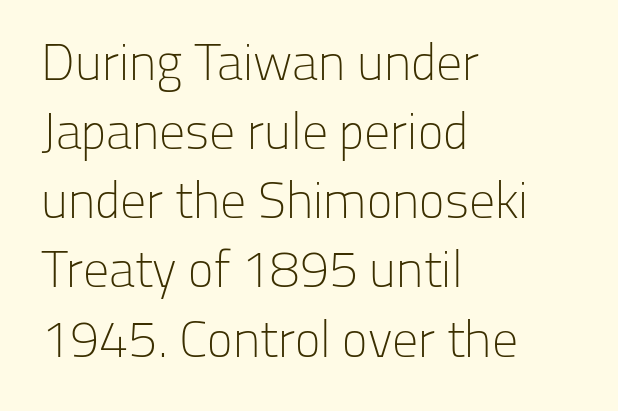
The image shows 52 px light sans-serif type, upright; set left-aligned, normal line spacing (1.33x), normal letter spacing, not underlined; low stroke contrast and a medium x-height.
